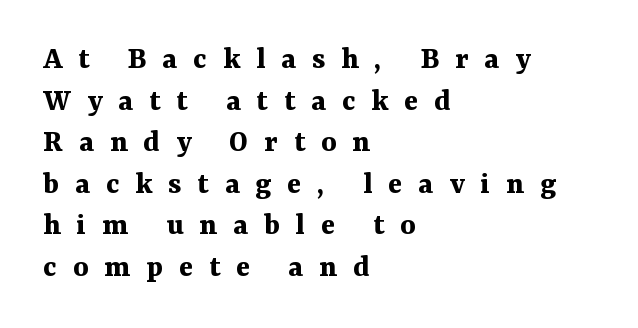
The image shows 33 px bold serif type, upright; set left-aligned, normal line spacing (1.26x), unusually wide letter spacing (+0.48 em), not underlined; medium stroke contrast and a medium x-height.
